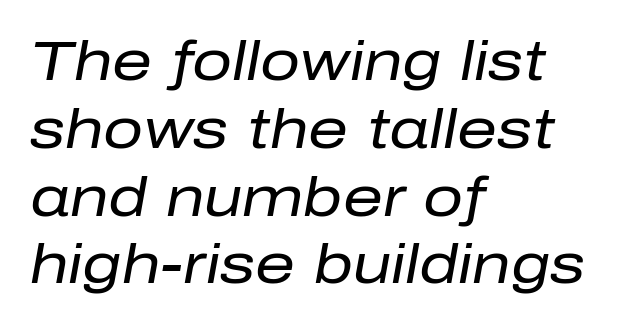
The image shows 56 px regular-weight type, italic (leaning right); set left-aligned, line spacing 1.21x, normal letter spacing, not underlined; low stroke contrast and a medium x-height.
